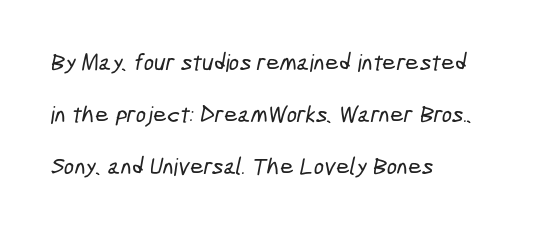
This rendering uses left alignment, leaving the right contour irregular. Any mark beneath the type? The region is blank. Horizontal bands of white between lines are thick stripes. Each word holds together tightly as a unit, with standard inter-letter gaps.
